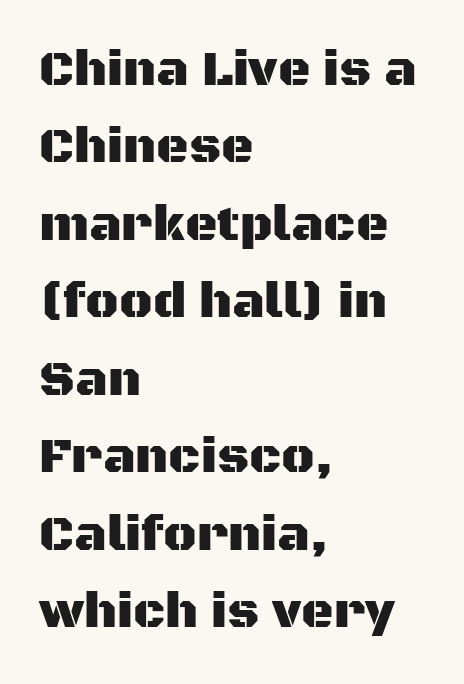
The rows are spaced the way most documents space them. Think of a printed novel: that variable character pitch is what you see here. A bare baseline throughout the passage. These lines are composed in type without serifs. In terms of posture, this sample is upright.
